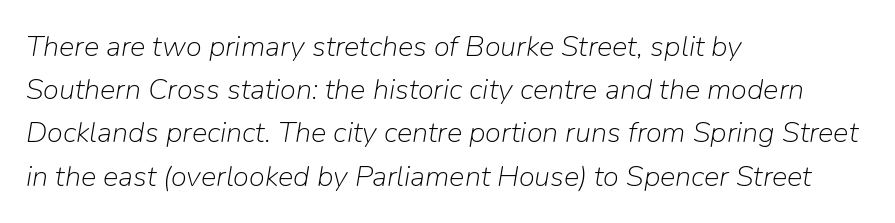
Q: Is the text bold? A: No.
Q: Is the text italic (slanted)? A: Yes, it leans right by about 9 degrees.
Q: Is the text underlined? A: No.
Q: How is the paragraph aligned? A: Left-aligned.
Q: Is the spacing between letters normal or unusually wide? A: Normal.
Q: Is the spacing between lines tight, normal or loose? A: Normal.
Q: Width (condensed, normal, or wide)? A: Normal.
Q: Stroke contrast? A: Low.
Q: x-height? A: Medium.
Q: Monospaced? A: No.
